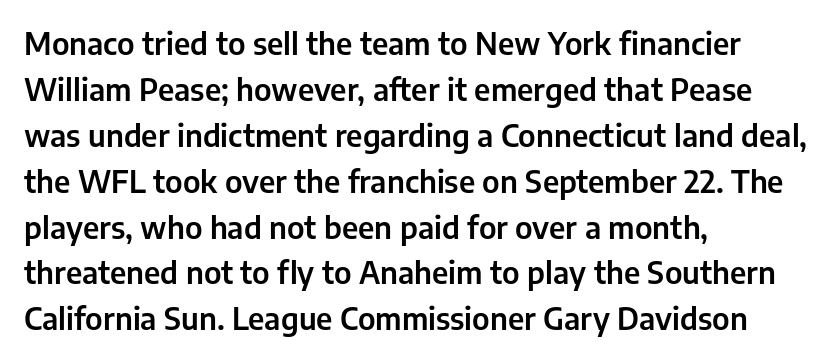
Casual observation: everything's shoved over to the left. Whoever set this chose a conventional vertical rhythm. Unlike italic type, these characters show no tilt at all. Compared with typical body copy, the letter spacing here is the same. The baseline area is clear. Regarding serifs, this sample does without them.
